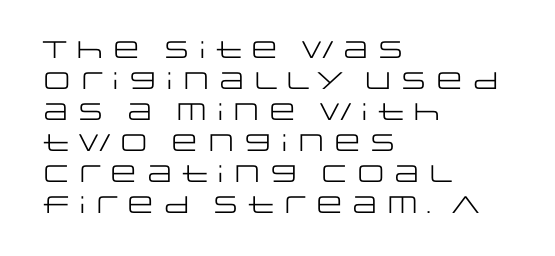
The image shows 24 px text type, upright; set left-aligned, normal line spacing (1.29x), normal letter spacing, not underlined.
